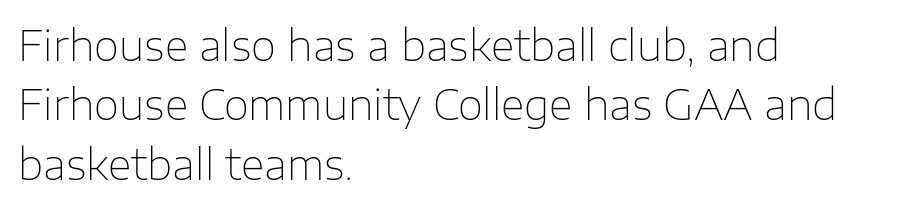
Each row of text sits above clean, open space. Weight: regular or lighter. Do the characters align in a grid? No, the font is proportional. Each new line begins a customary step beneath the previous one. Tall strokes in this sample are plumb rather than angled.
